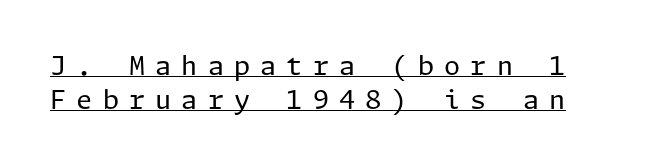
The image shows 26 px text type, upright; set normal line spacing (1.3x), unusually wide letter spacing (+0.39 em), underlined.
